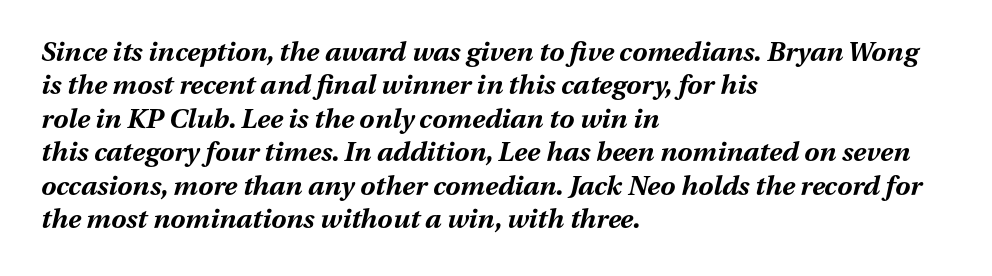
The image shows 27 px bold type, italic (leaning right); set left-aligned, line spacing 1.24x, normal letter spacing, not underlined.
